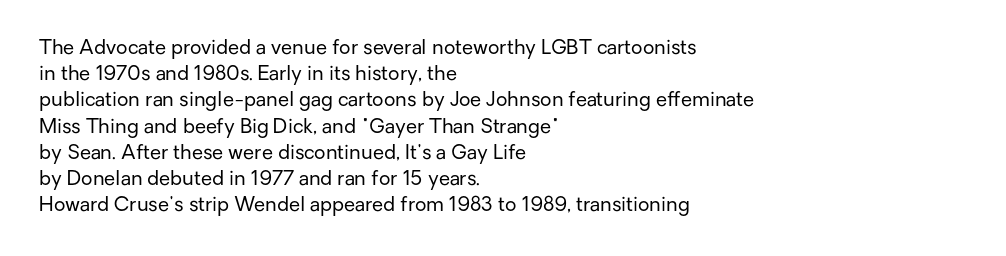
Q: Is the text bold? A: No.
Q: Is the text italic (slanted)? A: No, it is upright.
Q: Is the text underlined? A: No.
Q: How is the paragraph aligned? A: Left-aligned.
Q: Is the spacing between letters normal or unusually wide? A: Normal.
Q: Is the spacing between lines tight, normal or loose? A: Normal.
